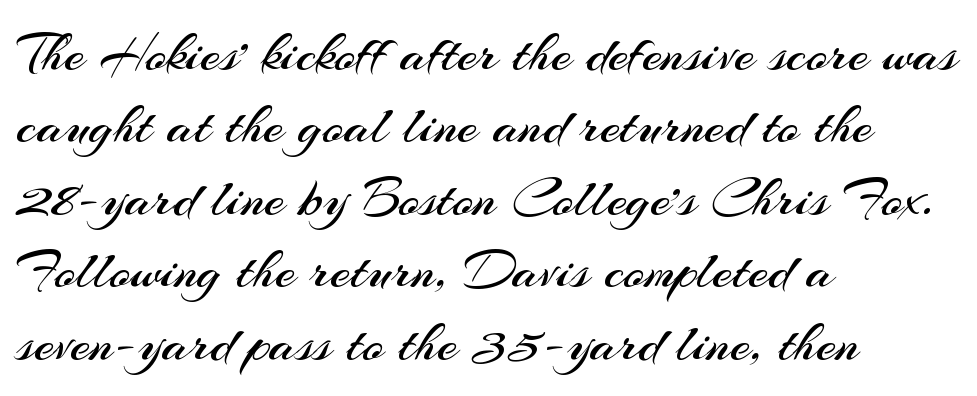
The horizontal fit of the characters is conventional and even. Notice how the passage keeps a crisp vertical edge on the left only. Note: no serifs on the glyphs. Regarding leading, the lines here are spaced in the standard way. Varying glyph widths throughout — classic text-font behaviour.
